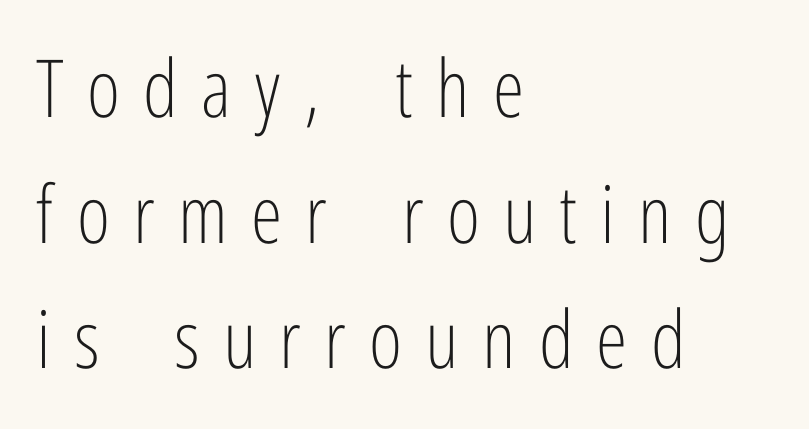
{"serif": "no", "italic": "no", "bold": "no", "weight": "light", "width": "condensed", "stroke_contrast": "low", "x_height": "medium", "monospaced": "no", "underline": "no", "align": "left", "line_spacing": "normal", "line_spacing_ratio": 1.57, "letter_spacing": "wide", "letter_spacing_em": 0.29, "glyph_px": 80}
